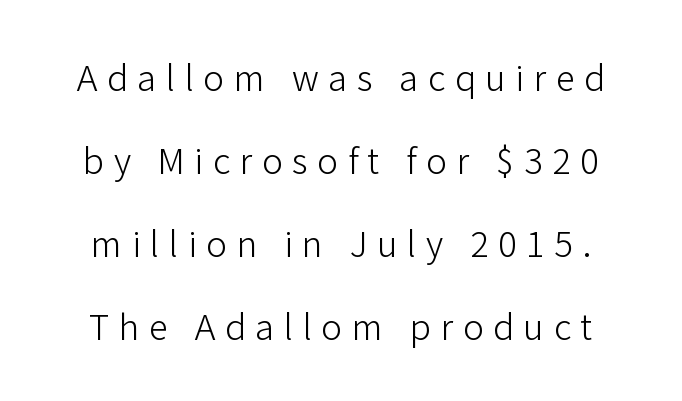
The image shows 35 px light sans-serif type, upright; set loose line spacing (2.37x), unusually wide letter spacing (+0.27 em), not underlined; low stroke contrast and a medium x-height.
